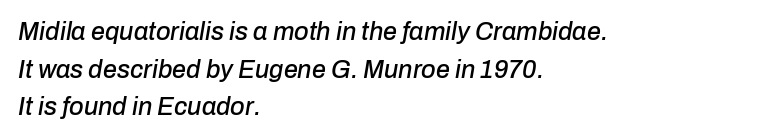
Q: Is the text italic (slanted)? A: Yes, it leans right by about 10 degrees.
Q: Is the text underlined? A: No.
Q: How is the paragraph aligned? A: Left-aligned.
Q: Is the spacing between letters normal or unusually wide? A: Normal.
Q: Is the spacing between lines tight, normal or loose? A: Normal.
